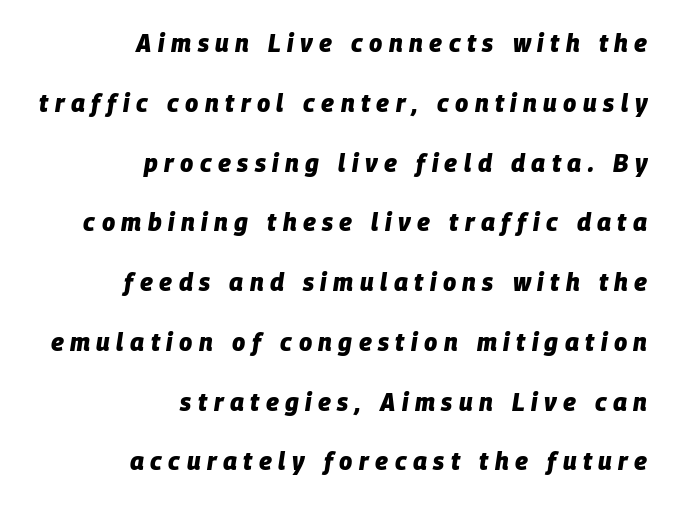
A bare baseline throughout the passage. Each word looks stretched out because of the extra space between its letters. When letters slant like this, we call the style italic. The passage shown is emphatically bold. Reading down the block, your eye finds every line finishing at a fixed right position.
